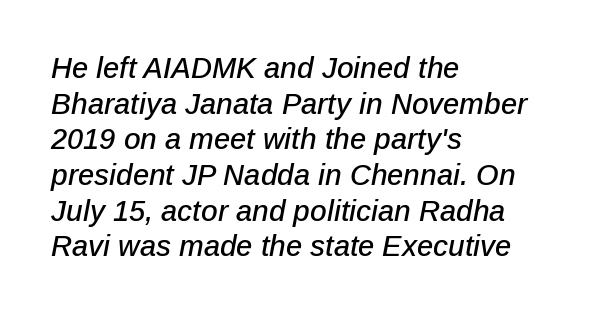
Which margin do the lines hug? The left one — the right edge is uneven. Does extra space separate the letters? No, they use regular spacing. Slant detected: the letters are inclined. Looks like regular typesetting: each glyph gets only the width it needs. Underline: absent.
